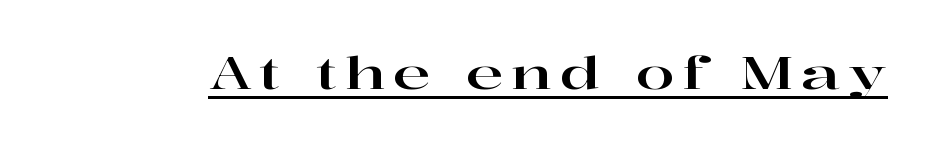
The image shows 45 px wide serif type, upright; set underlined; high stroke contrast and a medium x-height.
